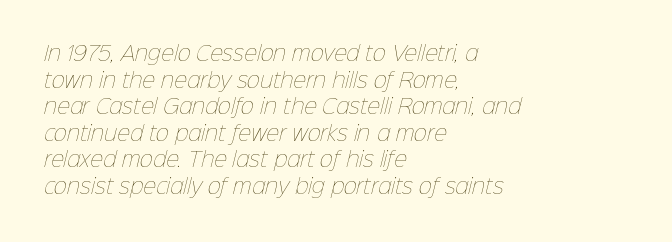
{"bold": "no", "underline": "no", "align": "left", "line_spacing": "normal", "line_spacing_ratio": 1.33, "letter_spacing": "normal", "letter_spacing_em": 0.0, "glyph_px": 20}
